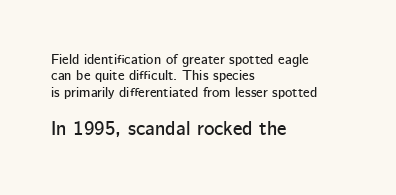
The image shows 20 px text type, upright; set left-aligned, line spacing 1.17x, normal letter spacing, not underlined; the second (bottom) block is 1.43x larger.
